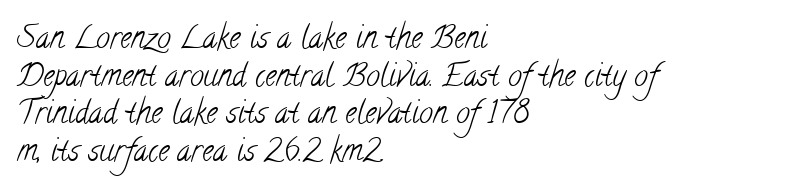
{"serif": "yes", "bold": "no", "weight": "light", "width": "condensed", "stroke_contrast": "low", "x_height": "small", "monospaced": "no", "underline": "no", "align": "left", "line_spacing_ratio": 1.21, "letter_spacing": "normal", "letter_spacing_em": 0.0, "glyph_px": 31}
